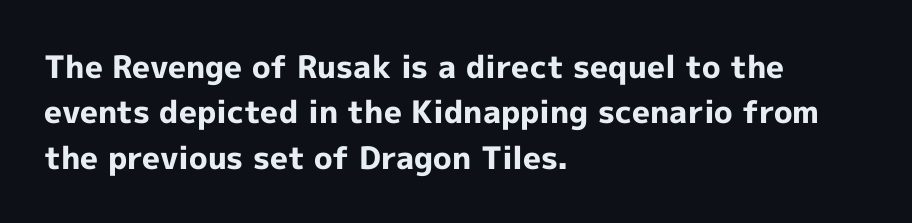
The typesetter chose a ragged-right arrangement here. The rows are spaced the way most documents space them. Nope, no serifs anywhere on these letters. Heavy-handed strokes throughout: this text is bold.
